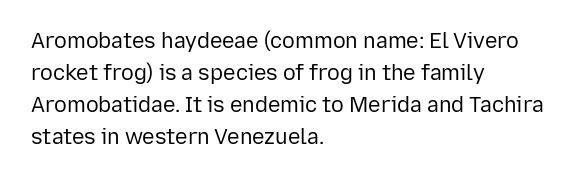
Is the block centered? No — it sits flush against the left margin. Honestly, the row spacing looks completely unremarkable. Check under the words: just untouched page. Ascenders rise straight up at ninety degrees. Nobody touched the tracking dial on this one.
